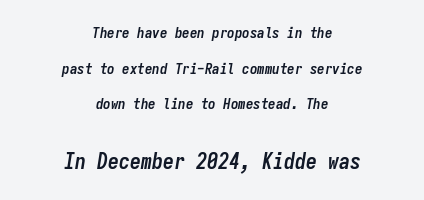
What stands out about the letter spacing? Nothing — it is the standard amount. The more generous point size was reserved for the lower chunk. The space directly below the letters is spotless. As a designer I'd log this as weight 700, bold. Yep, that's italic — everything's leaning. The paragraph shown floats in the horizontal middle.
